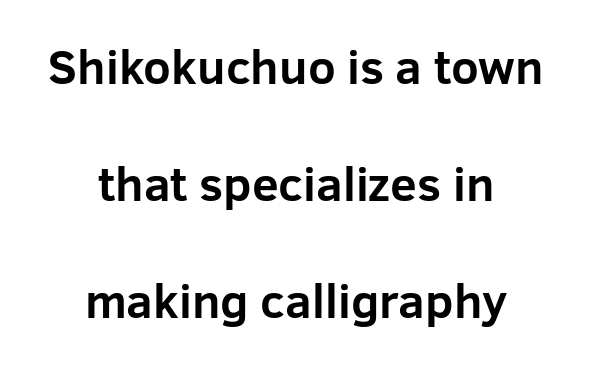
Q: Is the text bold? A: Yes.
Q: Is the text italic (slanted)? A: No, it is upright.
Q: Is the typeface a serif or a sans-serif typeface? A: Sans-serif.
Q: Is the text underlined? A: No.
Q: How is the paragraph aligned? A: Centered.
Q: Is the spacing between letters normal or unusually wide? A: Normal.
Q: Is the spacing between lines tight, normal or loose? A: Loose.
Q: Width (condensed, normal, or wide)? A: Normal.
Q: Stroke contrast? A: Low.
Q: x-height? A: Medium.
Q: Monospaced? A: No.
